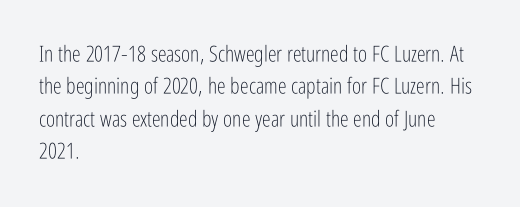
{"italic": "no", "bold": "no", "underline": "no", "align": "left", "line_spacing": "normal", "line_spacing_ratio": 1.47, "letter_spacing": "normal", "letter_spacing_em": 0.0, "glyph_px": 22}
